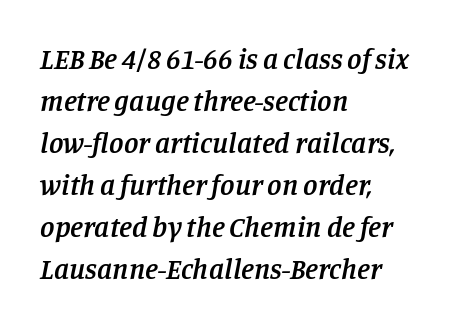
{"serif": "yes", "italic": "yes", "lean": "right", "slant_degrees": 11, "bold": "semi", "weight": "semibold", "width": "normal", "stroke_contrast": "low", "x_height": "large", "monospaced": "no", "underline": "no", "align": "left", "line_spacing": "normal", "line_spacing_ratio": 1.45, "letter_spacing": "normal", "letter_spacing_em": 0.0, "glyph_px": 29}
